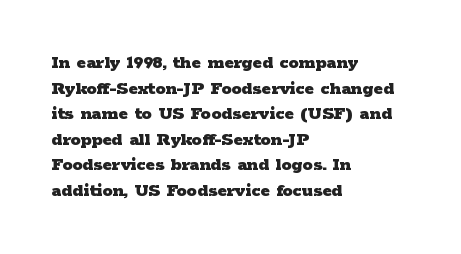
{"italic": "no", "bold": "yes", "underline": "no", "align": "left", "line_spacing": "normal", "line_spacing_ratio": 1.28, "letter_spacing": "normal", "letter_spacing_em": 0.0, "glyph_px": 20}
